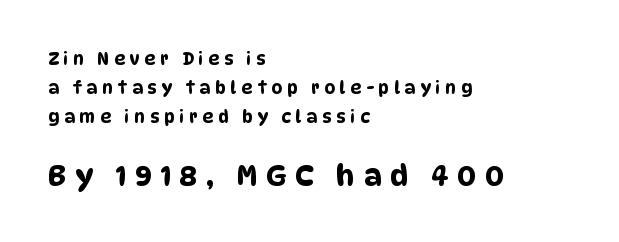
{"serif": "no", "width": "condensed", "stroke_contrast": "low", "x_height": "large", "monospaced": "no", "underline": "no", "align": "left", "line_spacing_ratio": 1.71, "letter_spacing": "wide", "letter_spacing_em": 0.29, "larger_block": "second", "size_ratio": 1.71, "glyph_px": 29}
